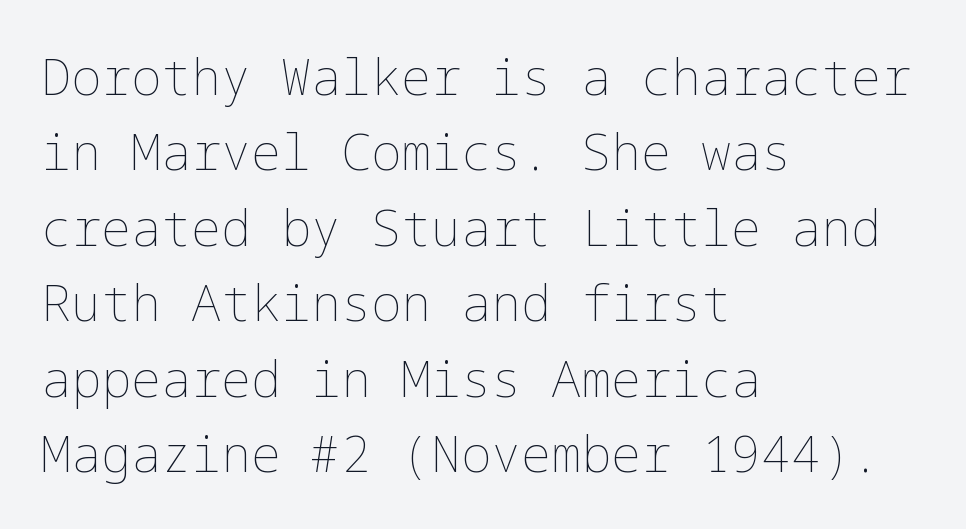
The letters sit at their default tracking, neither squeezed nor spread. Weight: not bold — regular or lighter. In CSS terms this would be text-align: left. Students, observe: this is what conventionally led text looks like. Does the lettering tilt? It doesn't — this is upright.
